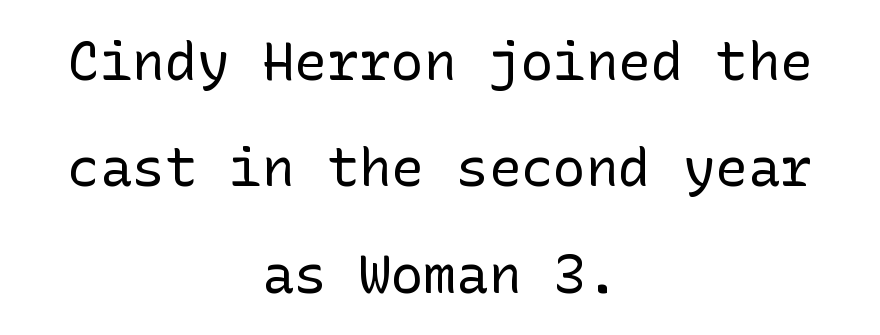
Students, note that the glyphs here touch the page at normal intervals. When letters stand straight like this, we call the style roman or upright. The designer went with a sans here, leaving each stem footless. Casual observation: everything's sitting right in the middle. A bare baseline throughout the passage. This is not heavy type; no bold has been used.
